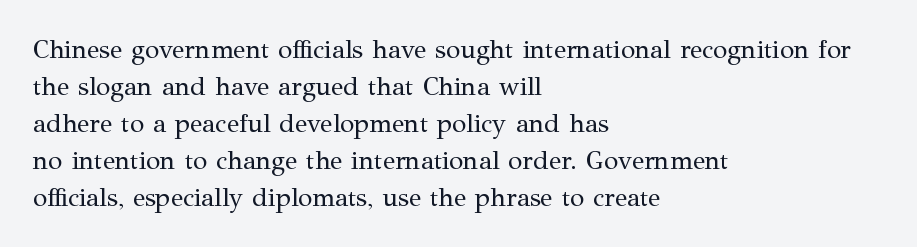
{"italic": "no", "bold": "no", "underline": "no", "align": "left", "line_spacing": "normal", "line_spacing_ratio": 1.42, "letter_spacing": "normal", "letter_spacing_em": 0.0, "glyph_px": 26}
